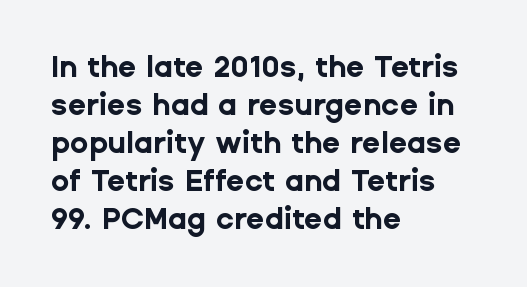
Does the leading feel generous? No, just average. Horizontal alignment here is leftward, the default for most running prose. The passage shown is emphatically bold. Default kerning and tracking; the words read as compact shapes. Style check: upright.
